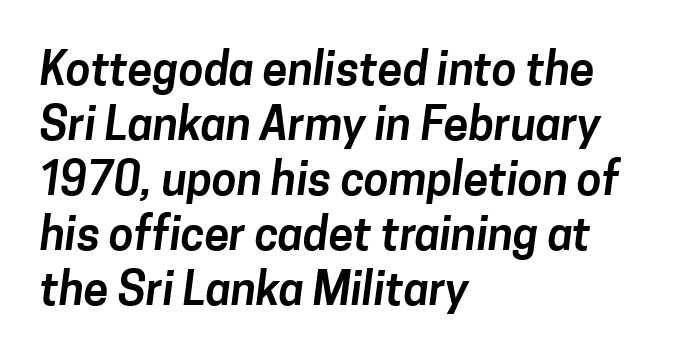
{"serif": "no", "width": "normal", "stroke_contrast": "low", "x_height": "medium", "monospaced": "no", "underline": "no", "align": "left", "line_spacing_ratio": 1.22, "letter_spacing": "normal", "letter_spacing_em": 0.0, "glyph_px": 45}
